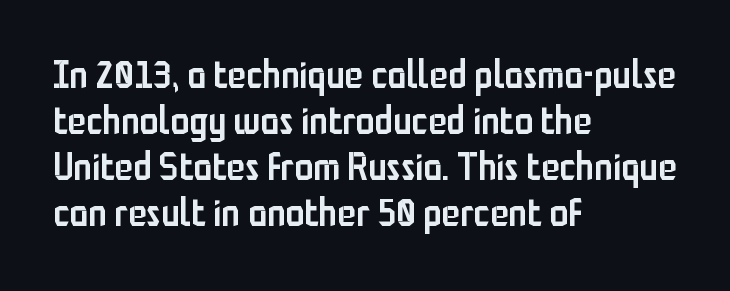
{"serif": "no", "italic": "no", "bold": "semi", "weight": "semibold", "width": "condensed", "stroke_contrast": "low", "x_height": "medium", "monospaced": "no", "underline": "no", "align": "left", "line_spacing_ratio": 1.21, "letter_spacing": "normal", "letter_spacing_em": 0.0, "glyph_px": 38}
